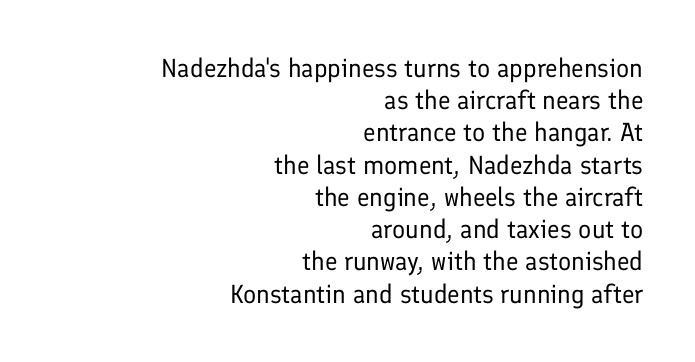
Q: Is the text bold? A: No.
Q: Is the text italic (slanted)? A: No, it is upright.
Q: Is the text underlined? A: No.
Q: How is the paragraph aligned? A: Right-aligned.
Q: Is the spacing between letters normal or unusually wide? A: Normal.
